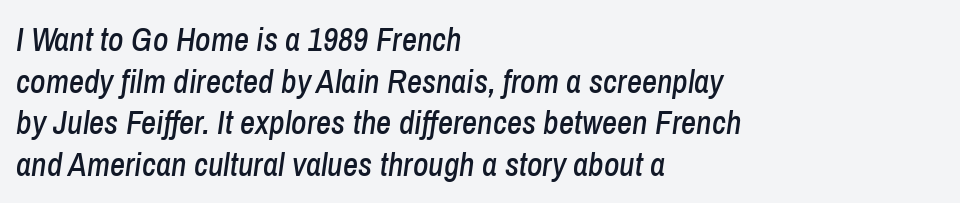
{"italic": "yes", "lean": "right", "slant_degrees": 8, "width": "condensed", "stroke_contrast": "low", "x_height": "medium", "monospaced": "no", "underline": "no", "align": "left", "line_spacing": "normal", "line_spacing_ratio": 1.26, "letter_spacing": "normal", "letter_spacing_em": 0.0, "glyph_px": 33}
